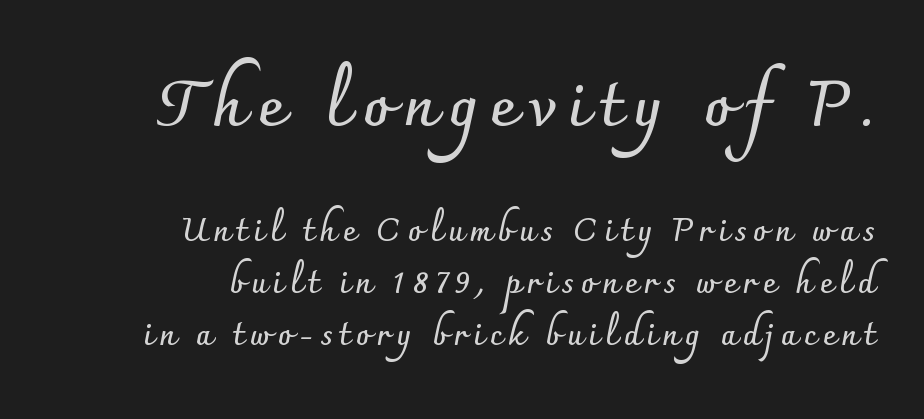
A dark, heavy texture on the line: the type is bold. The baseline area is clear. You could not count columns in this text — the font is proportionally spaced. The face used here appears at its bigger size in the upper chunk.
